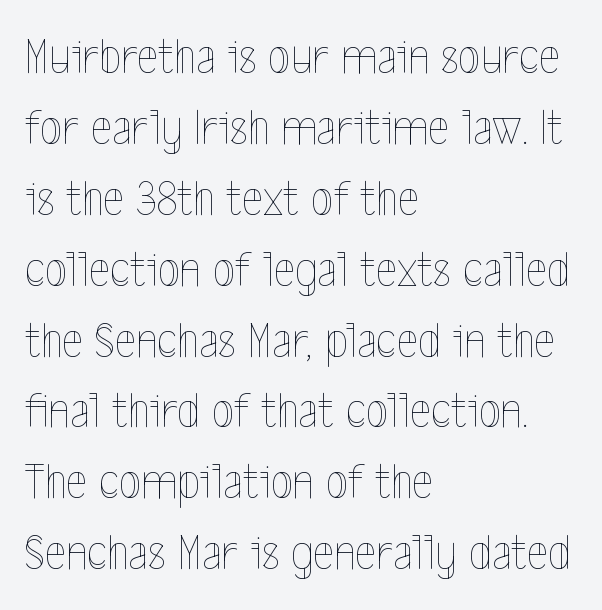
{"italic": "no", "bold": "no", "weight": "thin", "width": "condensed", "x_height": "medium", "monospaced": "no", "underline": "no", "align": "left", "line_spacing": "normal", "line_spacing_ratio": 1.39, "letter_spacing": "normal", "letter_spacing_em": 0.0, "glyph_px": 51}
